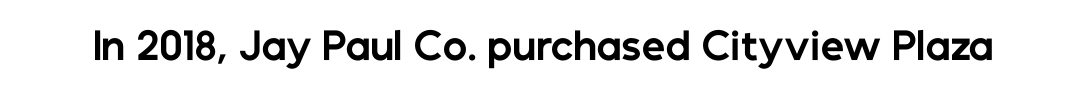
The image shows 37 px bold sans-serif type, upright; set normal letter spacing, not underlined; low stroke contrast and a medium x-height.
